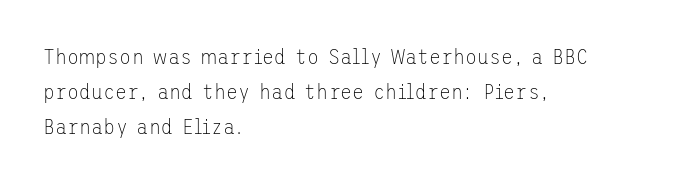
{"italic": "no", "bold": "no", "underline": "no", "align": "left", "line_spacing": "normal", "line_spacing_ratio": 1.6, "letter_spacing": "normal", "letter_spacing_em": 0.0, "glyph_px": 22}
